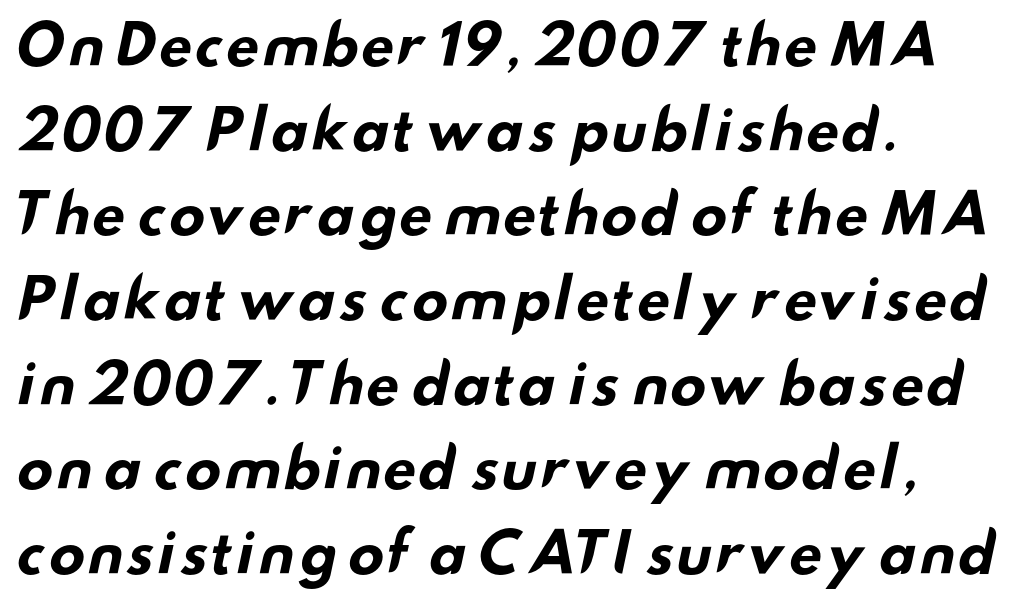
Q: Is the text bold? A: Yes.
Q: Is the typeface a serif or a sans-serif typeface? A: Sans-serif.
Q: Is the text underlined? A: No.
Q: How is the paragraph aligned? A: Left-aligned.
Q: Is the spacing between letters normal or unusually wide? A: Normal.
Q: Is the spacing between lines tight, normal or loose? A: Normal.
Q: Width (condensed, normal, or wide)? A: Wide.
Q: Stroke contrast? A: Low.
Q: x-height? A: Small.
Q: Monospaced? A: No.
